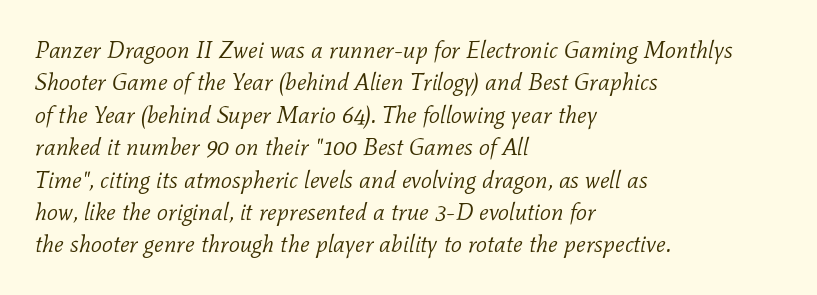
{"italic": "yes", "lean": "right", "slant_degrees": 11, "bold": "no", "underline": "no", "align": "left", "line_spacing": "normal", "line_spacing_ratio": 1.35, "letter_spacing": "normal", "letter_spacing_em": 0.0, "glyph_px": 24}
